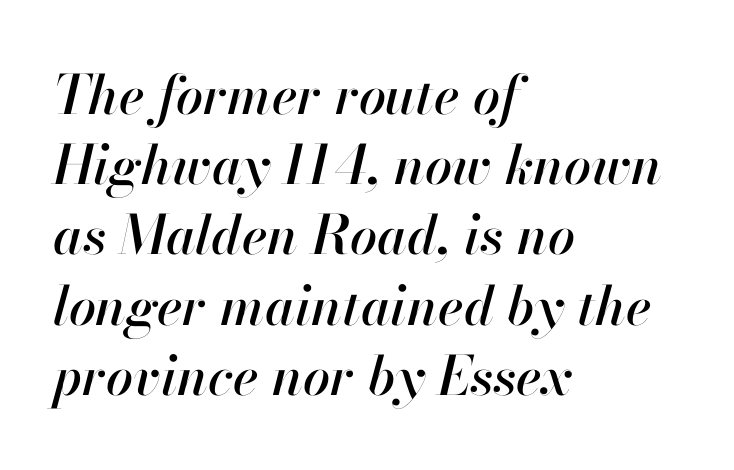
{"italic": "yes", "lean": "right", "slant_degrees": 13, "width": "normal", "stroke_contrast": "high", "x_height": "small", "monospaced": "no", "underline": "no", "align": "left", "line_spacing": "normal", "line_spacing_ratio": 1.3, "letter_spacing": "normal", "letter_spacing_em": 0.0, "glyph_px": 54}
